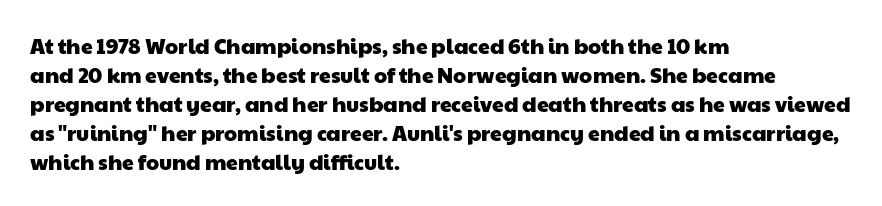
{"underline": "no", "align": "left", "line_spacing": "normal", "line_spacing_ratio": 1.38, "letter_spacing": "normal", "letter_spacing_em": 0.0, "glyph_px": 21}
